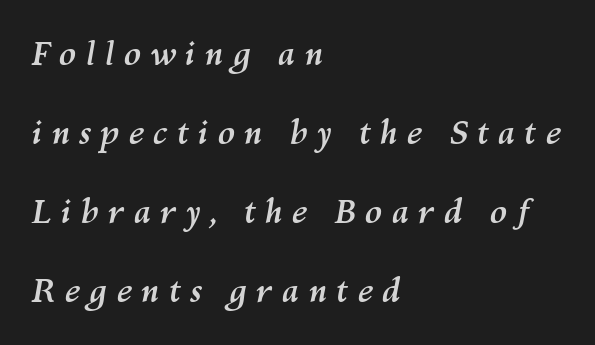
The image shows 32 px semibold type, italic (leaning right); set left-aligned, loose line spacing (2.47x), unusually wide letter spacing (+0.27 em), not underlined; medium stroke contrast and a medium x-height.
